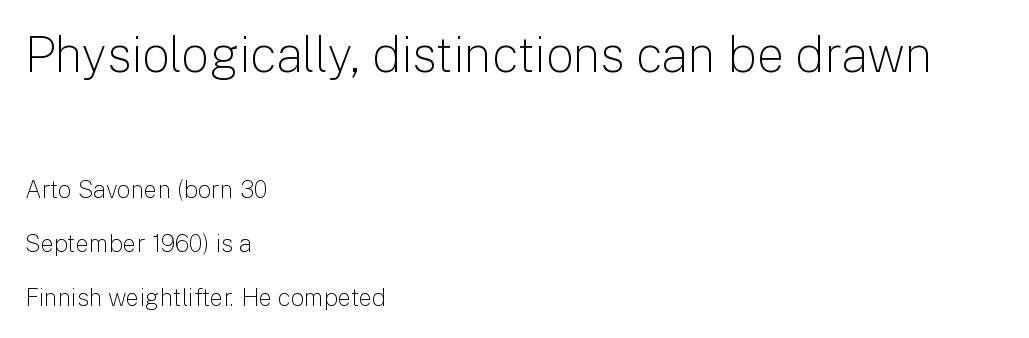
The image shows 49 px light sans-serif type, upright; set left-aligned, loose line spacing (2.26x), normal letter spacing, not underlined; the first (top) block is 2.04x larger; low stroke contrast and a medium x-height.
